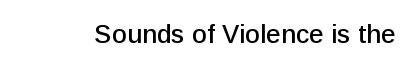
The image shows 26 px text type, upright; set normal letter spacing, not underlined.
